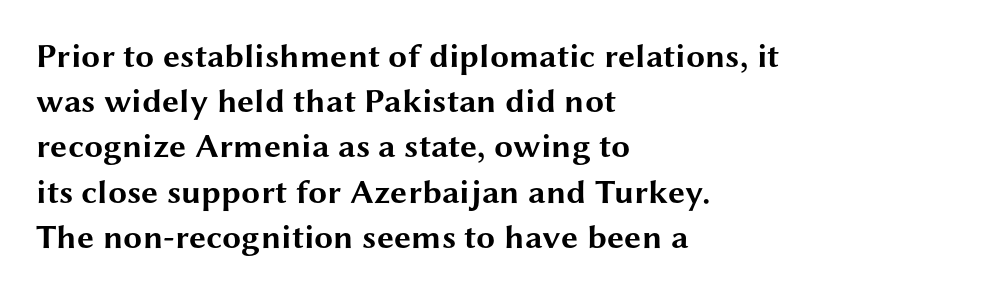
{"serif": "no", "italic": "no", "bold": "yes", "weight": "bold", "width": "wide", "stroke_contrast": "medium", "x_height": "medium", "monospaced": "no", "underline": "no", "align": "left", "line_spacing": "normal", "line_spacing_ratio": 1.33, "letter_spacing": "normal", "letter_spacing_em": 0.0, "glyph_px": 34}
